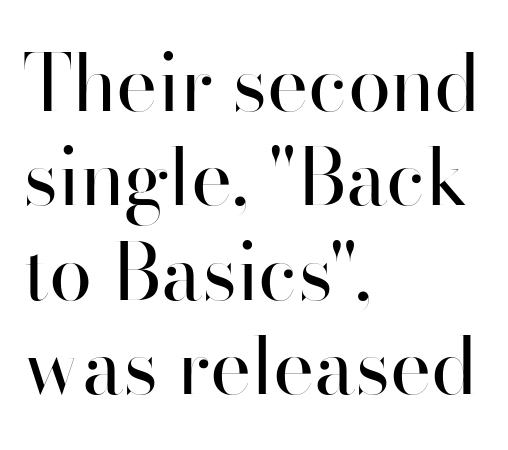
This rendering uses left alignment, leaving the right contour irregular. Characters remain perfectly vertical along every line. The letters look calm and open, with moderate or lighter stems. The space beneath each line is pristine and unruled.
